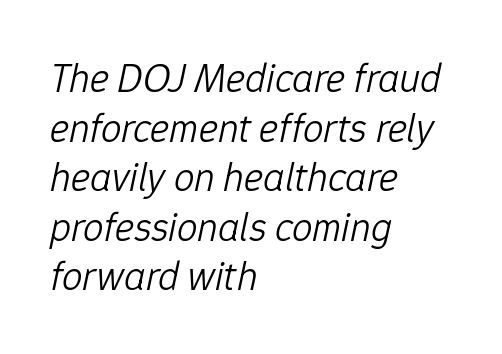
Q: Is the text bold? A: No.
Q: Is the text italic (slanted)? A: Yes, it leans right by about 12 degrees.
Q: Is the text underlined? A: No.
Q: How is the paragraph aligned? A: Left-aligned.
Q: Is the spacing between letters normal or unusually wide? A: Normal.
Q: Width (condensed, normal, or wide)? A: Normal.
Q: Stroke contrast? A: Low.
Q: x-height? A: Medium.
Q: Monospaced? A: No.
